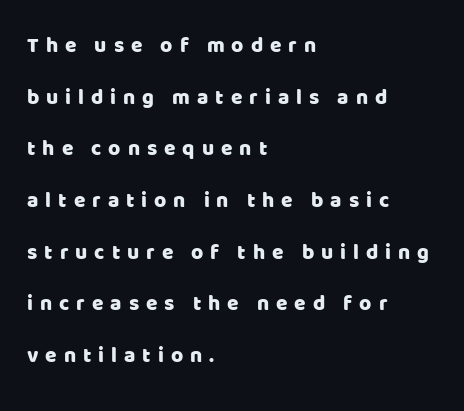
Which margin do the lines hug? The left one — the right edge is uneven. Caption: expanded tracking, letters set apart. In terms of leading, this rendering errs on the spacious side. The lettering stays uniformly vertical, giving the passage a roman look. Anything drawn beneath the words? Only blank space.
